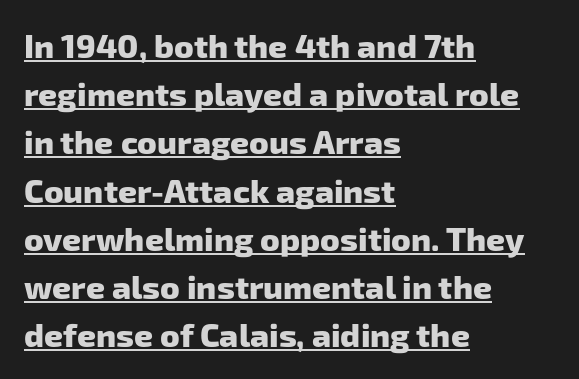
This sample carries an underscore along the baseline area. The rendering uses natural spacing where letterforms have individual widths. These lines keep a tight, regular rhythm from letter to letter. This block has exactly the height ordinary leading produces. Layout note: lines flush left.
